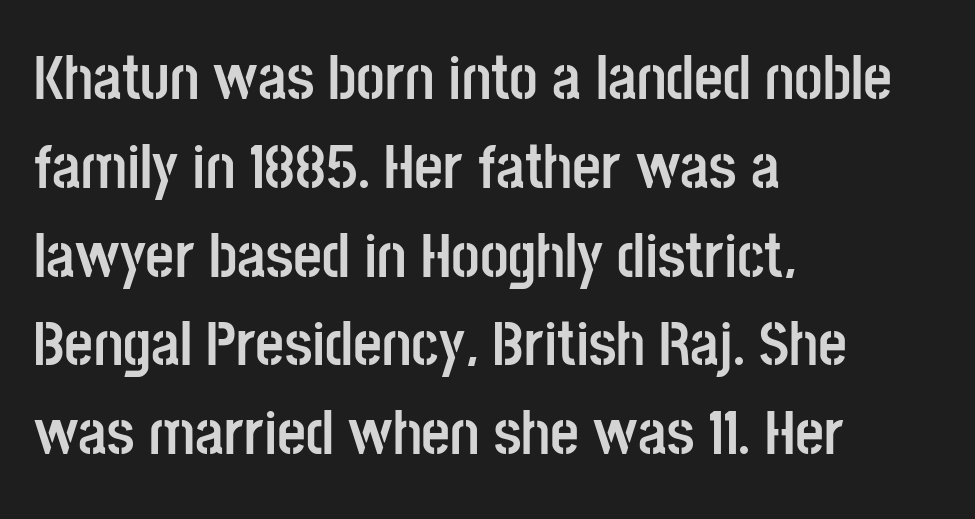
Compared with a centered layout, this one pins lines to the left instead. The passage shown is typed in a proportional face where columns would drift. Regarding leading, the lines here are spaced in the standard way. Heavy-handed strokes throughout: this text is bold. Only glyphs here, with clear space below each row. Does the type have serifs? No, each stem ends abruptly.
